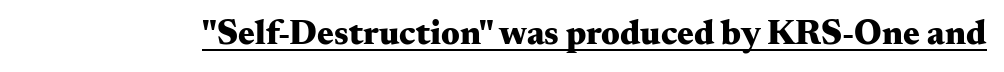
{"serif": "yes", "italic": "no", "bold": "yes", "weight": "heavy", "width": "wide", "stroke_contrast": "medium", "x_height": "small", "monospaced": "no", "underline": "yes", "letter_spacing": "normal", "letter_spacing_em": 0.0, "glyph_px": 35}
